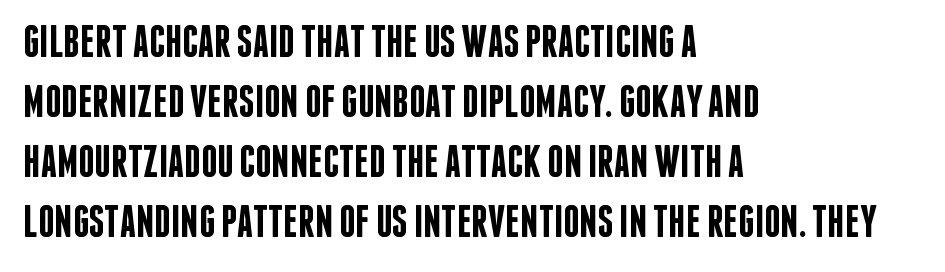
The gaps between neighbouring characters are ordinary and unremarkable. Does the leading feel generous? No, just average. One-word summary of the alignment: left. The letters stand straight up with perfectly vertical stems. Decoration check: the copy has no underline. Emphasis by weight is partial: semibold.
